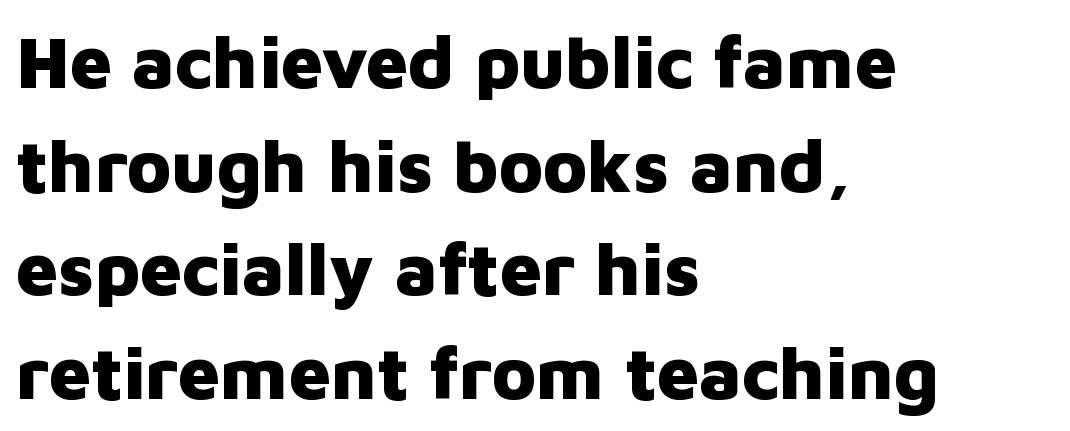
{"serif": "no", "italic": "no", "bold": "yes", "weight": "heavy", "width": "normal", "stroke_contrast": "low", "x_height": "medium", "monospaced": "no", "underline": "no", "align": "left", "line_spacing": "normal", "line_spacing_ratio": 1.4, "letter_spacing": "normal", "letter_spacing_em": 0.0, "glyph_px": 74}
